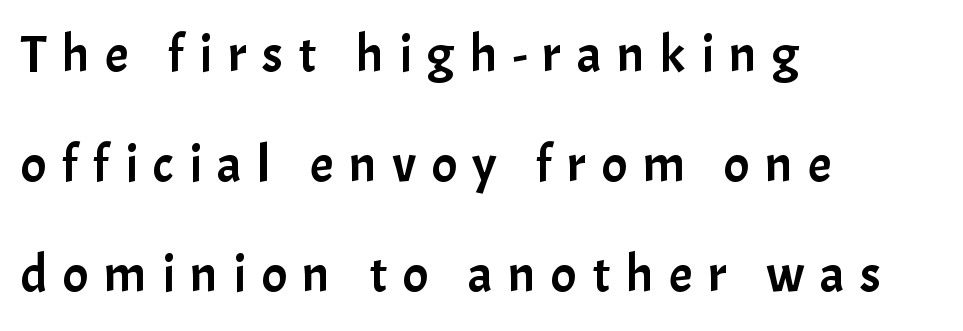
The setting favours the left margin, as ordinary paragraphs usually do. A typesetter would mark this as roman, not italic. Does the type have serifs? No, each stem ends abruptly. Note the varied advance widths — an 'i' is clearly narrower than an 'm'.
